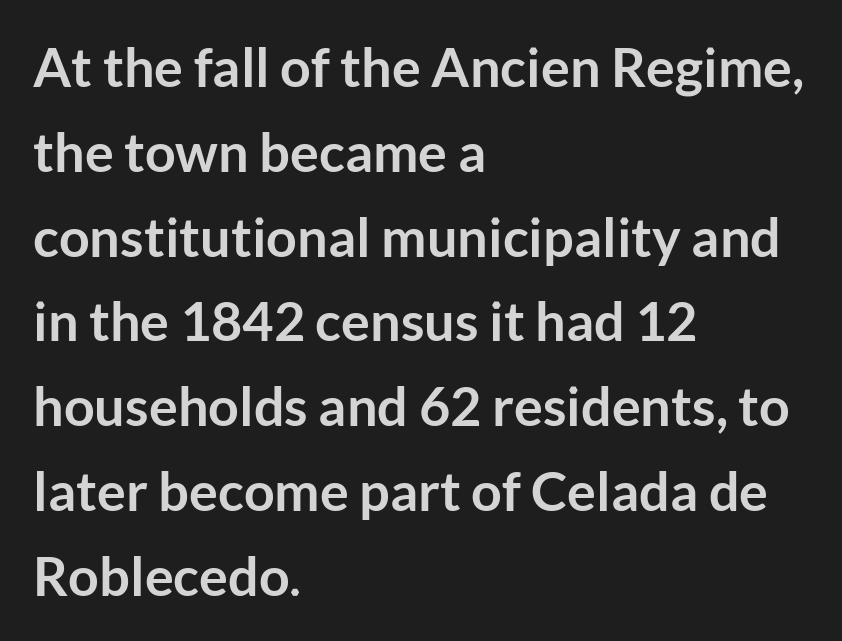
{"serif": "no", "italic": "no", "bold": "yes", "weight": "semibold", "width": "normal", "stroke_contrast": "low", "x_height": "medium", "monospaced": "no", "underline": "no", "align": "left", "line_spacing": "normal", "line_spacing_ratio": 1.57, "letter_spacing": "normal", "letter_spacing_em": 0.0, "glyph_px": 54}
